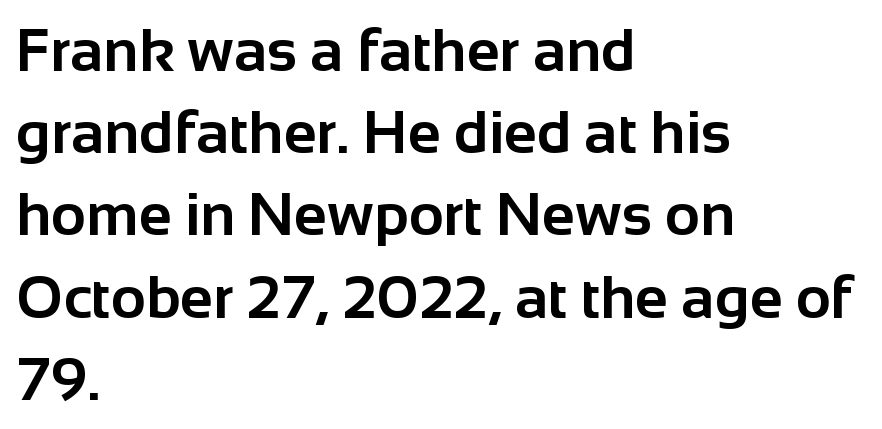
{"serif": "no", "italic": "no", "bold": "yes", "weight": "bold", "width": "normal", "stroke_contrast": "low", "x_height": "medium", "monospaced": "no", "underline": "no", "align": "left", "line_spacing": "normal", "line_spacing_ratio": 1.37, "letter_spacing": "normal", "letter_spacing_em": 0.0, "glyph_px": 60}
